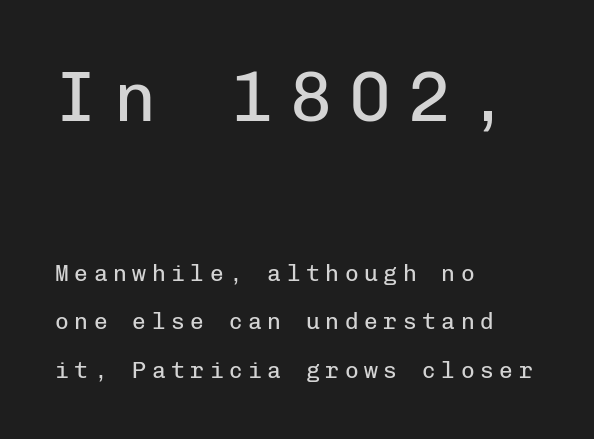
{"serif": "no", "italic": "no", "bold": "no", "weight": "regular", "width": "normal", "stroke_contrast": "low", "x_height": "medium", "monospaced": "yes", "underline": "no", "align": "left", "line_spacing": "loose", "line_spacing_ratio": 2.11, "letter_spacing": "wide", "letter_spacing_em": 0.24, "larger_block": "first", "size_ratio": 3.04, "glyph_px": 70}
